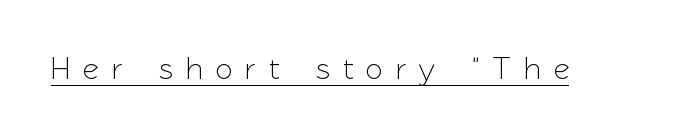
The image shows 31 px sans-serif type, upright; set unusually wide letter spacing (+0.44 em), underlined; low stroke contrast and a medium x-height.
